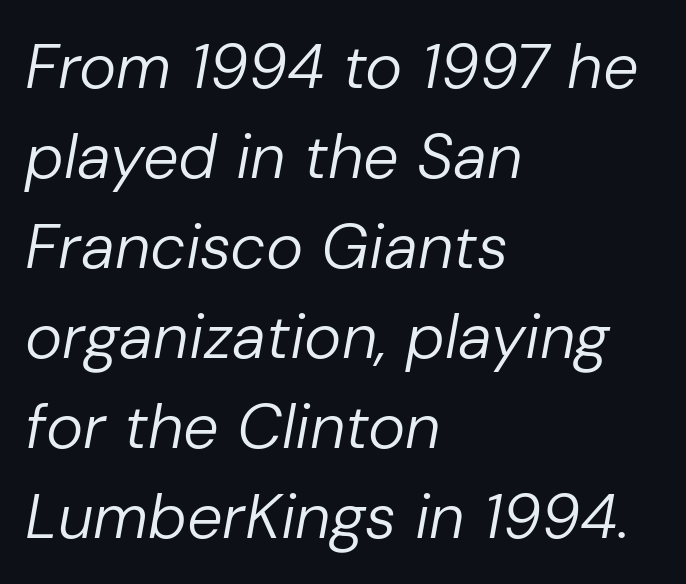
Baseline-to-baseline distance is the conventional proportion of letter height. Note the varied advance widths — an 'i' is clearly narrower than an 'm'. Heaviness? Minimal to ordinary, like unemphasized prose. Italic? Definitely — the glyphs are oblique.
